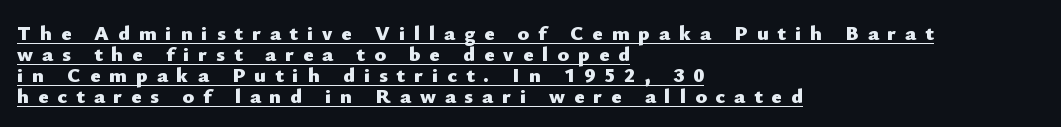
Q: Is the text bold? A: Yes.
Q: Is the text italic (slanted)? A: No, it is upright.
Q: Is the text underlined? A: Yes.
Q: How is the paragraph aligned? A: Left-aligned.
Q: Is the spacing between letters normal or unusually wide? A: Unusually wide.
Q: Is the spacing between lines tight, normal or loose? A: Tight.
